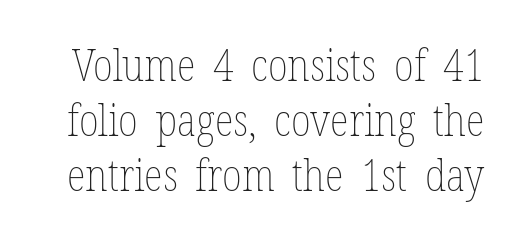
{"italic": "no", "bold": "no", "weight": "thin", "width": "condensed", "stroke_contrast": "low", "x_height": "medium", "monospaced": "no", "underline": "no", "line_spacing": "normal", "line_spacing_ratio": 1.25, "letter_spacing": "normal", "letter_spacing_em": 0.0, "glyph_px": 44}
